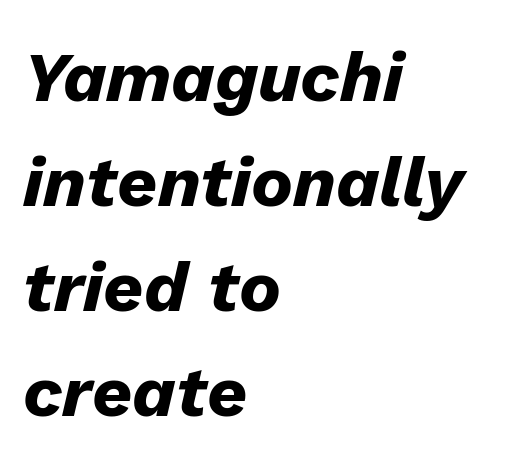
{"italic": "yes", "lean": "right", "slant_degrees": 13, "bold": "yes", "weight": "heavy", "width": "normal", "stroke_contrast": "low", "x_height": "medium", "monospaced": "no", "underline": "no", "align": "left", "line_spacing": "normal", "line_spacing_ratio": 1.5, "letter_spacing": "normal", "letter_spacing_em": 0.0, "glyph_px": 70}
